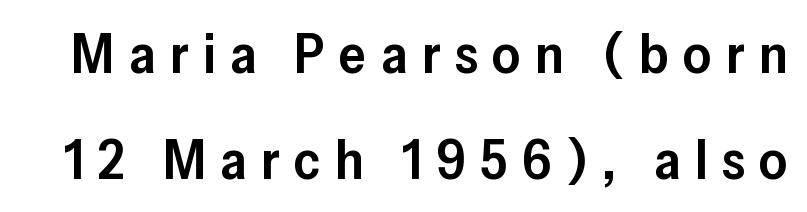
The image shows 55 px semibold sans-serif type, upright; set loose line spacing (1.92x), unusually wide letter spacing (+0.26 em), not underlined; low stroke contrast and a medium x-height.
